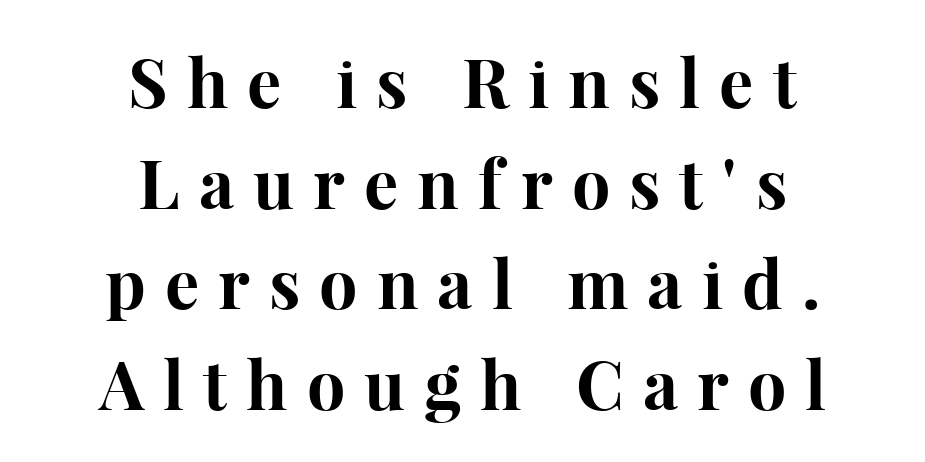
The image shows 68 px bold serif type, upright; set centered, normal line spacing (1.48x), unusually wide letter spacing (+0.28 em), not underlined; high stroke contrast and a medium x-height.
